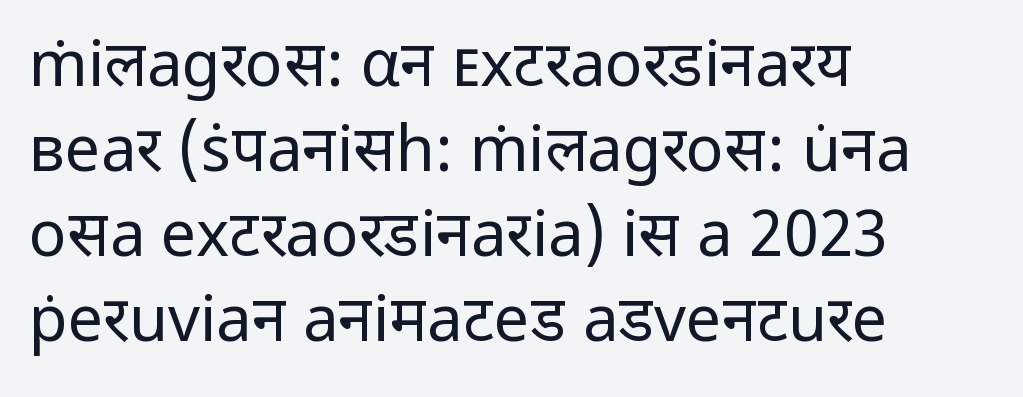
The lines in this sample share a left origin and differ only in where they stop. The zone under the glyphs is completely vacant. Is this a fixed-width face? No — the glyphs have proportional, varying widths. The face used here is a sans, in the tradition of grotesques and geometrics. A quiet, ordinary-to-light weight characterises the typeface. Ascenders rise straight up at ninety degrees.
